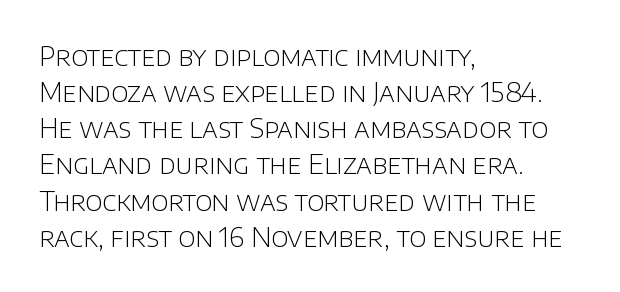
The image shows 26 px text type, upright; set left-aligned, normal line spacing (1.39x), normal letter spacing, not underlined.
